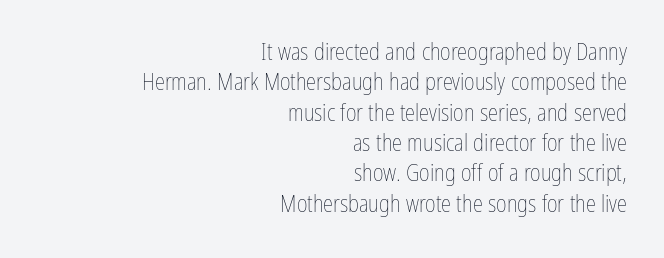
The image shows 23 px text type, upright; set right-aligned, normal line spacing (1.32x), normal letter spacing, not underlined.
